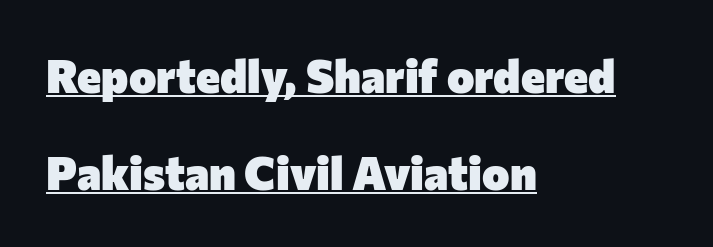
Q: Is the text bold? A: Yes.
Q: Is the text italic (slanted)? A: No, it is upright.
Q: Is the typeface a serif or a sans-serif typeface? A: Sans-serif.
Q: Is the text underlined? A: Yes.
Q: How is the paragraph aligned? A: Left-aligned.
Q: Is the spacing between letters normal or unusually wide? A: Normal.
Q: Is the spacing between lines tight, normal or loose? A: Loose.
Q: Width (condensed, normal, or wide)? A: Normal.
Q: Stroke contrast? A: Low.
Q: x-height? A: Medium.
Q: Monospaced? A: No.
